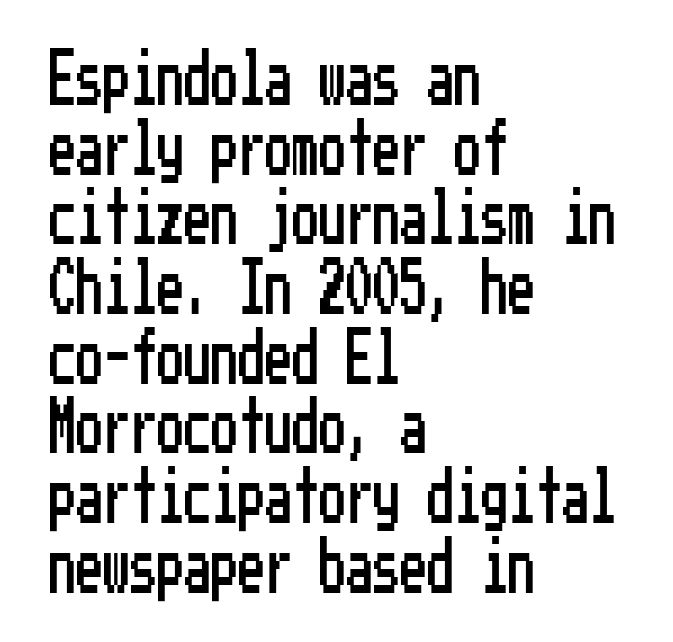
This is the regular roman posture of the typeface. Line starts are locked; line ends wander. What kind of face is this? One without serifs — a sans. In terms of letterspacing, this is plain default setting. Has an underline been added? It has not.
